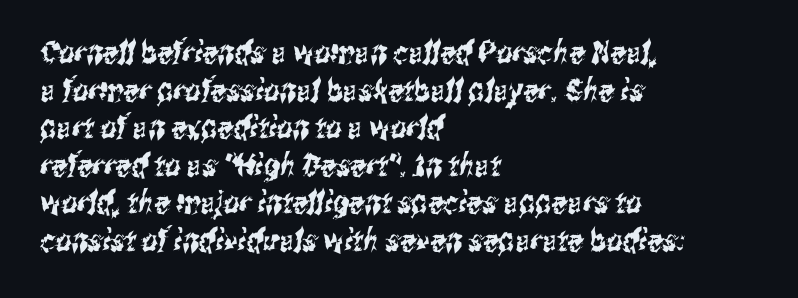
{"serif": "no", "width": "condensed", "stroke_contrast": "medium", "x_height": "medium", "monospaced": "no", "underline": "no", "align": "left", "line_spacing_ratio": 1.21, "letter_spacing": "normal", "letter_spacing_em": 0.0, "glyph_px": 31}
